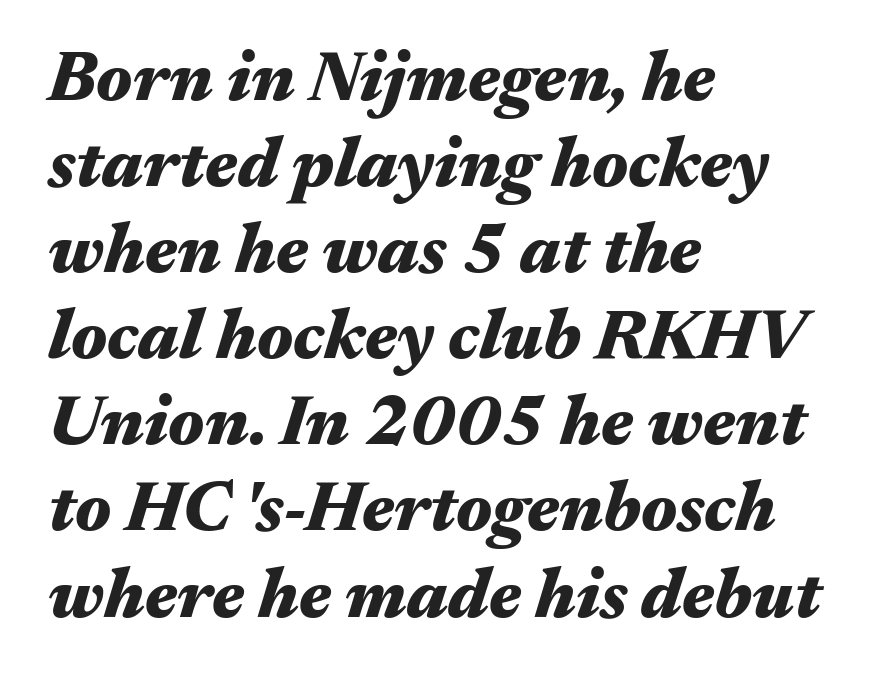
The image shows 70 px heavy, wide type, italic (leaning right); set left-aligned, line spacing 1.23x, normal letter spacing, not underlined; medium stroke contrast and a medium x-height.
